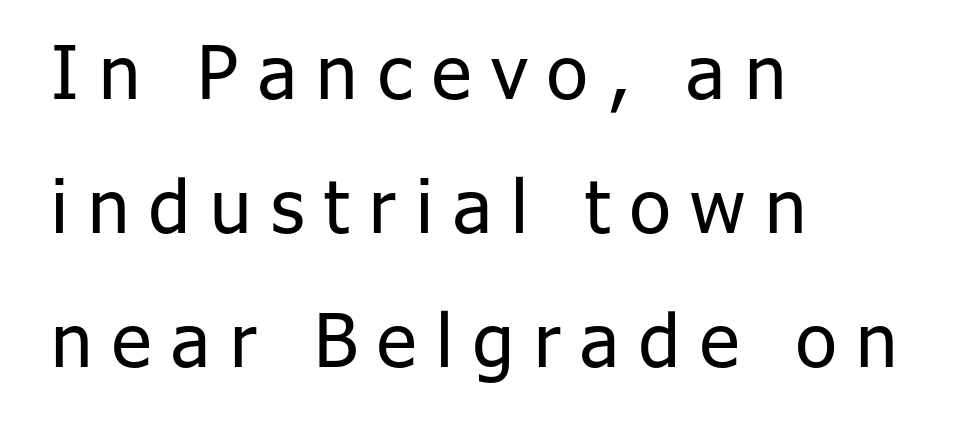
{"serif": "no", "italic": "no", "bold": "no", "weight": "regular", "width": "normal", "stroke_contrast": "low", "x_height": "medium", "monospaced": "no", "underline": "no", "align": "left", "line_spacing_ratio": 1.81, "letter_spacing": "wide", "letter_spacing_em": 0.27, "glyph_px": 74}
